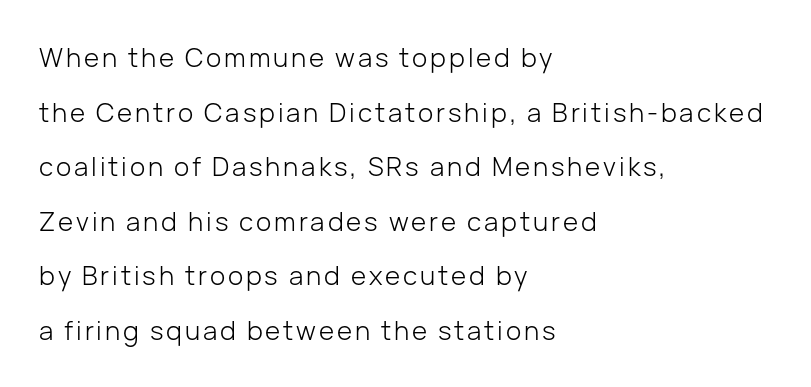
Plain, unruled lines of type. Airy leading. The passage shown is not bold in any degree. This sample uses an upright cut, with every glyph sitting square on the baseline.
